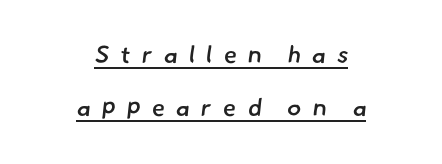
Q: Is the text bold? A: Semi-bold.
Q: Is the text underlined? A: Yes.
Q: How is the paragraph aligned? A: Centered.
Q: Is the spacing between letters normal or unusually wide? A: Unusually wide.
Q: Is the spacing between lines tight, normal or loose? A: Loose.
